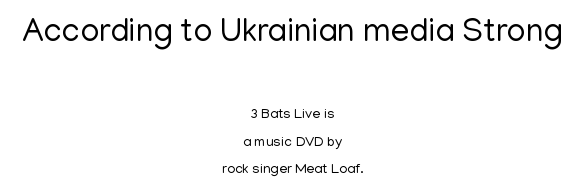
{"serif": "no", "italic": "no", "bold": "no", "weight": "regular", "width": "normal", "stroke_contrast": "low", "x_height": "medium", "monospaced": "no", "underline": "no", "align": "center", "line_spacing": "loose", "line_spacing_ratio": 1.96, "letter_spacing": "normal", "letter_spacing_em": 0.0, "larger_block": "first", "size_ratio": 2.36, "glyph_px": 33}
